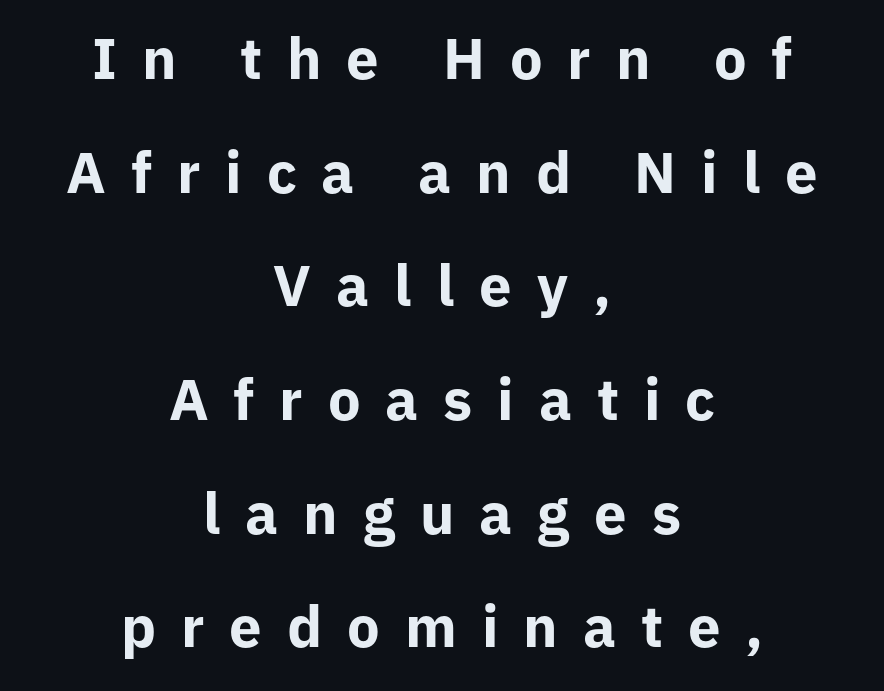
Q: Is the text bold? A: Yes.
Q: Is the text italic (slanted)? A: No, it is upright.
Q: Is the typeface a serif or a sans-serif typeface? A: Sans-serif.
Q: Is the text underlined? A: No.
Q: How is the paragraph aligned? A: Centered.
Q: Is the spacing between letters normal or unusually wide? A: Unusually wide.
Q: Is the spacing between lines tight, normal or loose? A: Loose.
Q: Width (condensed, normal, or wide)? A: Normal.
Q: Stroke contrast? A: Low.
Q: x-height? A: Medium.
Q: Monospaced? A: No.
